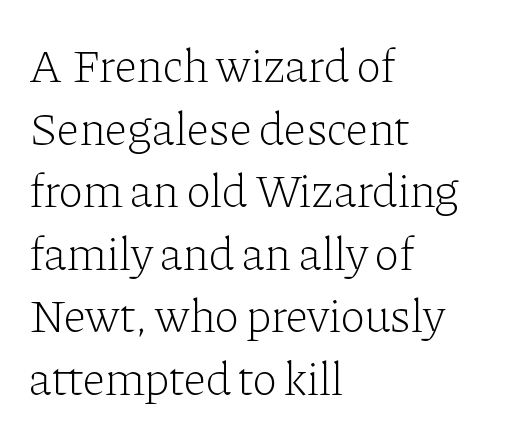
Q: Is the text bold? A: No.
Q: Is the text italic (slanted)? A: No, it is upright.
Q: Is the typeface a serif or a sans-serif typeface? A: Serif.
Q: Is the text underlined? A: No.
Q: How is the paragraph aligned? A: Left-aligned.
Q: Is the spacing between letters normal or unusually wide? A: Normal.
Q: Is the spacing between lines tight, normal or loose? A: Normal.
Q: Width (condensed, normal, or wide)? A: Normal.
Q: Stroke contrast? A: Low.
Q: x-height? A: Medium.
Q: Monospaced? A: No.
